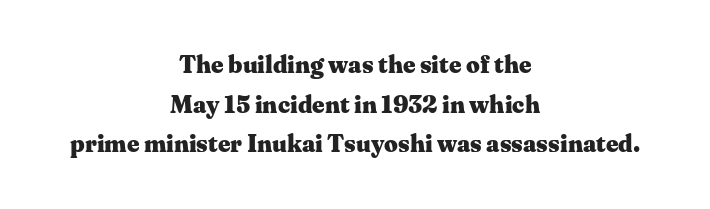
Words appear dense and cohesive because spacing is normal. The typography opts for an upright posture over an oblique one. Layout note: lines centered. Decoration check: the copy has no underline. The font is running at its bold setting.
